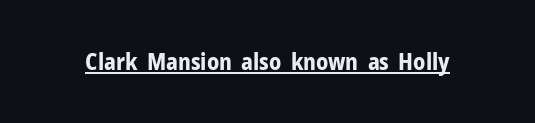
Heavy, bold letterforms. A rule runs beneath these lines of type. The type is set solid horizontally, with unmodified tracking. The lettering stays uniformly vertical, giving the passage a roman look.
